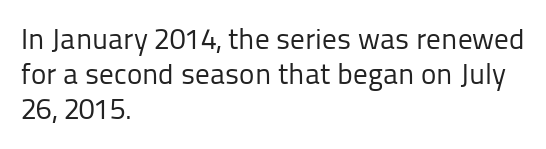
A bare baseline throughout the passage. The face used here is a sans, in the tradition of grotesques and geometrics. The letters advance in unequal steps, a hallmark of proportional type. Unlike italic type, these characters show no tilt at all. These lines stack with their left ends in a neat column.
